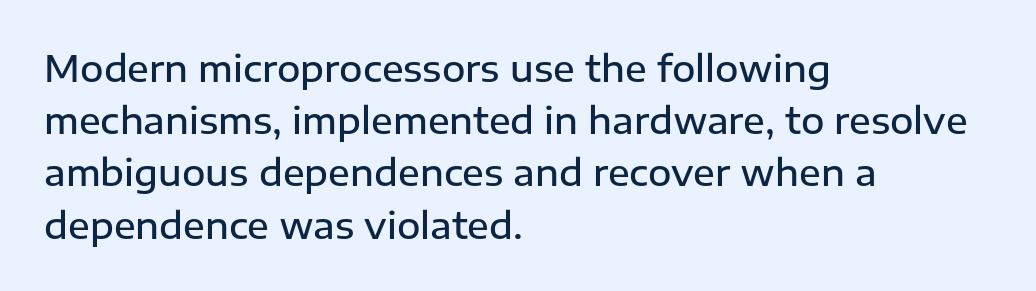
The image shows 36 px semibold sans-serif type, upright; set left-aligned, normal line spacing (1.45x), normal letter spacing, not underlined; low stroke contrast and a medium x-height.
